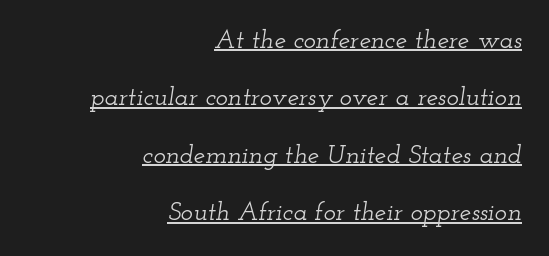
The image shows 26 px text type, italic (leaning right); set right-aligned, loose line spacing (2.21x), normal letter spacing, underlined.
